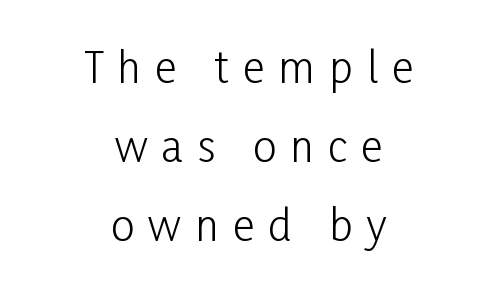
You could not count columns in this text — the font is proportionally spaced. Horizontal alignment here is central, giving a formal, balanced look. Stems and bowls with no extra thickness — not bold. The axis of the letterforms is exactly vertical.
